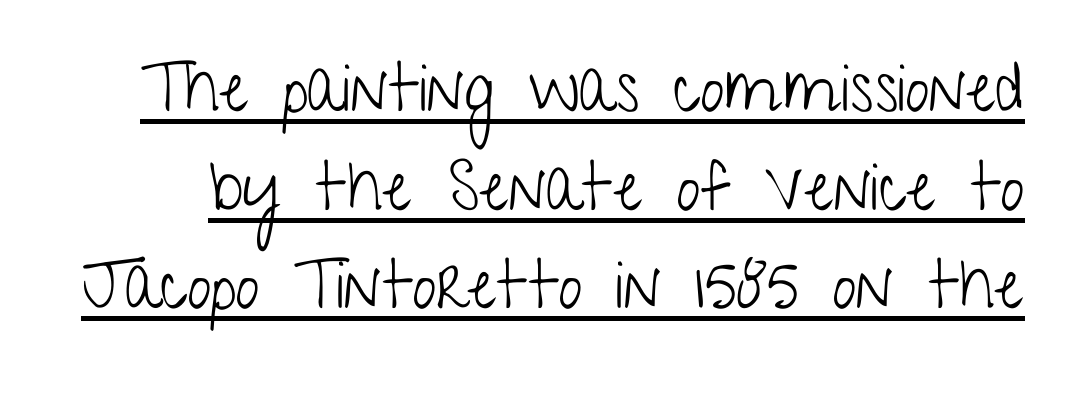
Q: Is the text bold? A: No.
Q: Is the text italic (slanted)? A: No, it is upright.
Q: Is the typeface a serif or a sans-serif typeface? A: Sans-serif.
Q: Is the text underlined? A: Yes.
Q: Is the spacing between letters normal or unusually wide? A: Normal.
Q: Is the spacing between lines tight, normal or loose? A: Normal.
Q: Width (condensed, normal, or wide)? A: Condensed.
Q: Stroke contrast? A: Low.
Q: x-height? A: Medium.
Q: Monospaced? A: No.
